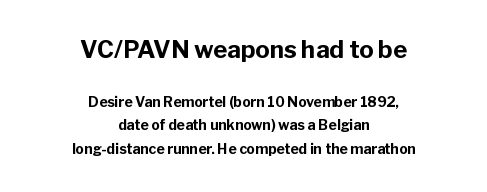
Q: Is the text bold? A: Yes.
Q: Is the text italic (slanted)? A: No, it is upright.
Q: Is the text underlined? A: No.
Q: How is the paragraph aligned? A: Centered.
Q: Is the spacing between letters normal or unusually wide? A: Normal.
Q: Is the spacing between lines tight, normal or loose? A: Normal.
Q: Which block of text is set in a larger size, the first (top) or the second (bottom)? A: The first (top) one.
